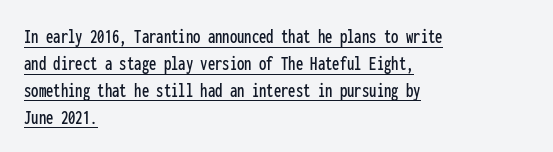
The image shows 21 px text type, upright; set left-aligned, normal line spacing (1.28x), normal letter spacing, underlined.
